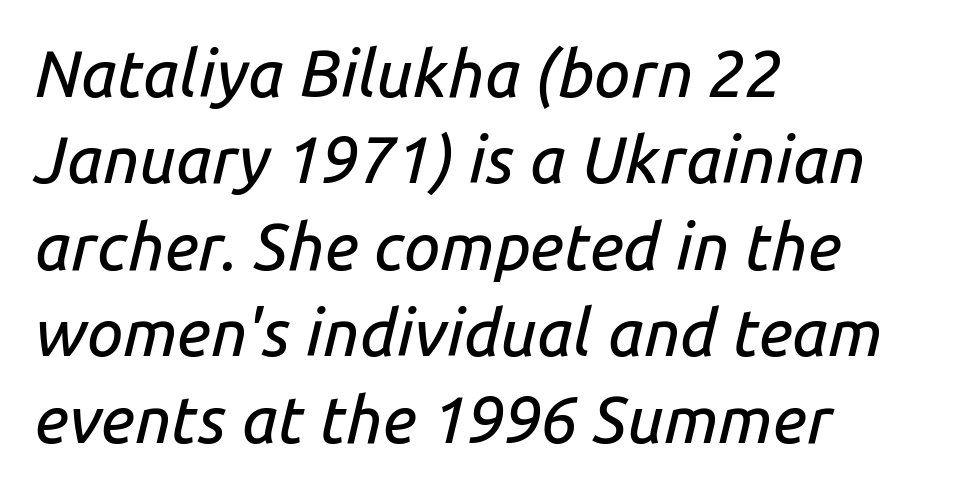
Q: Is the text italic (slanted)? A: Yes, it leans right by about 14 degrees.
Q: Is the text underlined? A: No.
Q: How is the paragraph aligned? A: Left-aligned.
Q: Is the spacing between letters normal or unusually wide? A: Normal.
Q: Is the spacing between lines tight, normal or loose? A: Normal.
Q: Width (condensed, normal, or wide)? A: Normal.
Q: Stroke contrast? A: Low.
Q: x-height? A: Medium.
Q: Monospaced? A: No.
